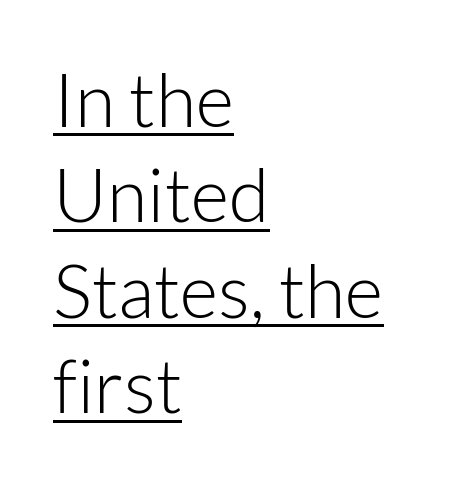
Q: Is the text bold? A: No.
Q: Is the text italic (slanted)? A: No, it is upright.
Q: Is the typeface a serif or a sans-serif typeface? A: Sans-serif.
Q: Is the text underlined? A: Yes.
Q: How is the paragraph aligned? A: Left-aligned.
Q: Is the spacing between letters normal or unusually wide? A: Normal.
Q: Is the spacing between lines tight, normal or loose? A: Normal.
Q: Width (condensed, normal, or wide)? A: Normal.
Q: Stroke contrast? A: Low.
Q: x-height? A: Medium.
Q: Monospaced? A: No.
